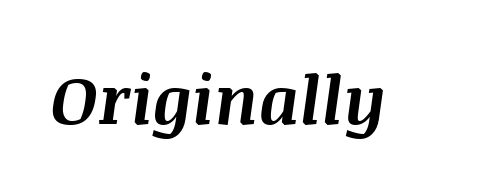
Clear beneath every line of the passage. The face used here has a pronounced slope to its letters. The strokes are fattened all the way to bold. Think of a printed novel: that variable character pitch is what you see here. A typesetter would call this zero additional tracking.
